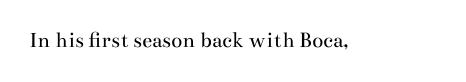
The type is set solid horizontally, with unmodified tracking. Words float on clear page, feet unadorned. A quiet, ordinary-to-light weight characterises the typeface. The type sits square on the baseline with zero lean.
